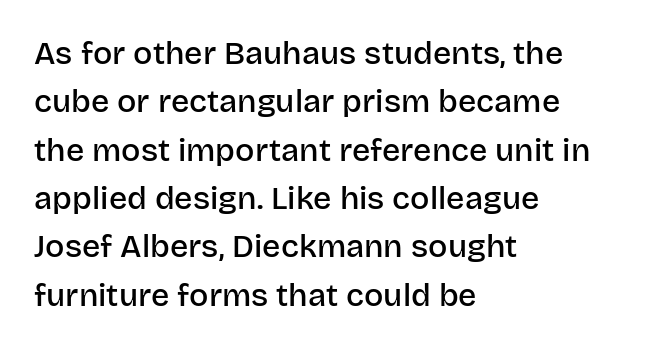
The image shows 32 px semibold sans-serif type, upright; set left-aligned, normal line spacing (1.51x), normal letter spacing, not underlined; low stroke contrast and a large x-height.
